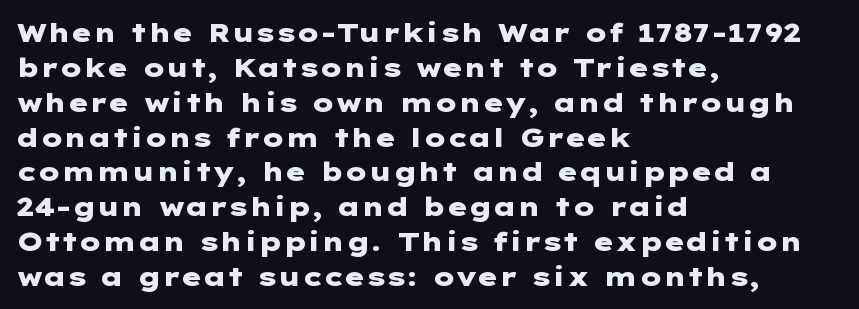
The baseline area is clear. The lines in this sample share a left origin and differ only in where they stop. The type is set solid horizontally, with unmodified tracking. Compared with typical paragraphs, the rows here are spaced about the same. Thick stems and heavy bowls — unmistakably bold. Ascenders rise straight up at ninety degrees.
